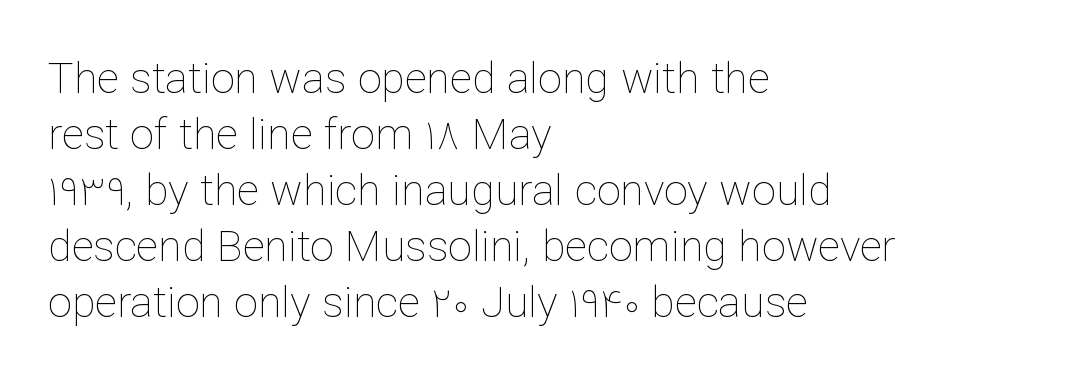
The cut favours lightness, reaching ordinary text weight at its darkest. Regarding leading, the lines here are spaced in the standard way. Ascenders rise straight up at ninety degrees. This sample has the flowing, uneven cadence of proportional lettering. The lines are quadded left. Only glyphs here, with clear space below each row.
